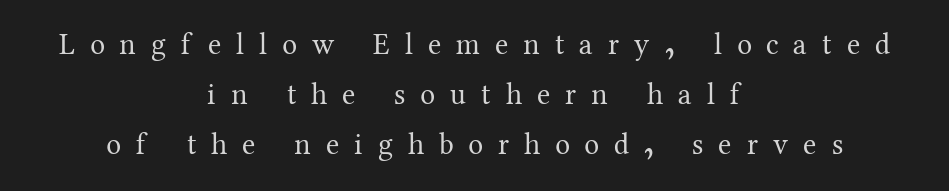
The image shows 30 px regular-weight serif type, upright; set centered, normal line spacing (1.67x), unusually wide letter spacing (+0.5 em), not underlined; medium stroke contrast and a medium x-height.
